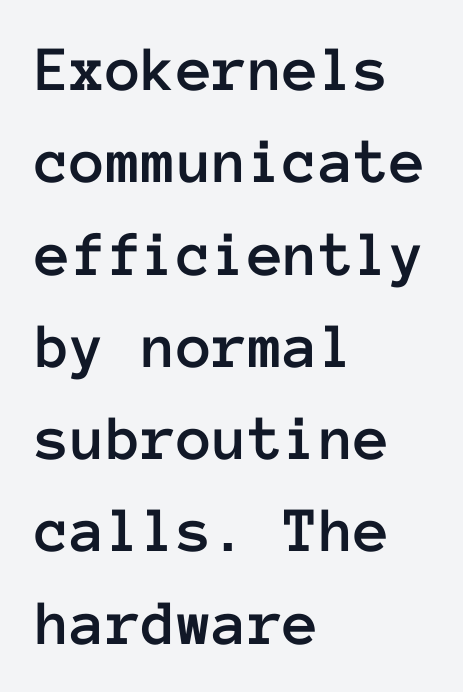
The image shows 65 px text type, upright, monospaced; set left-aligned, normal line spacing (1.42x), normal letter spacing, not underlined; low stroke contrast and a medium x-height.
